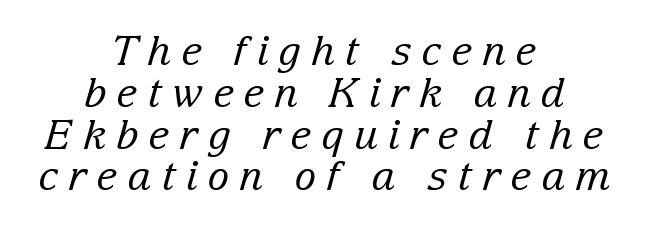
The glyphs look as if they've been sheared to an angle. The gap between lines stays unmarked. The passage shown is typed in a proportional face where columns would drift. The passage shown is typeset with a serif family. Weight: not bold — regular or lighter.
